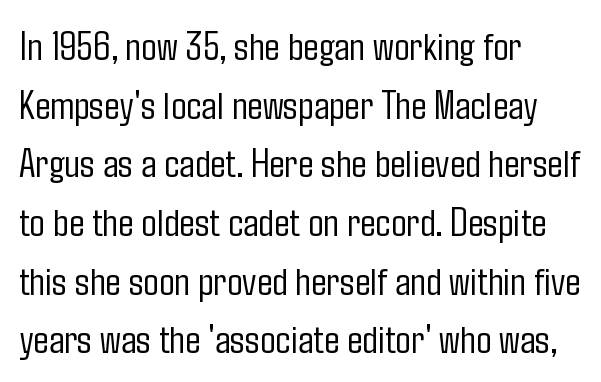
Q: Is the text bold? A: No.
Q: Is the text italic (slanted)? A: No, it is upright.
Q: Is the typeface a serif or a sans-serif typeface? A: Sans-serif.
Q: Is the text underlined? A: No.
Q: How is the paragraph aligned? A: Left-aligned.
Q: Is the spacing between letters normal or unusually wide? A: Normal.
Q: Is the spacing between lines tight, normal or loose? A: Normal.
Q: Width (condensed, normal, or wide)? A: Condensed.
Q: Stroke contrast? A: Low.
Q: x-height? A: Medium.
Q: Monospaced? A: No.
